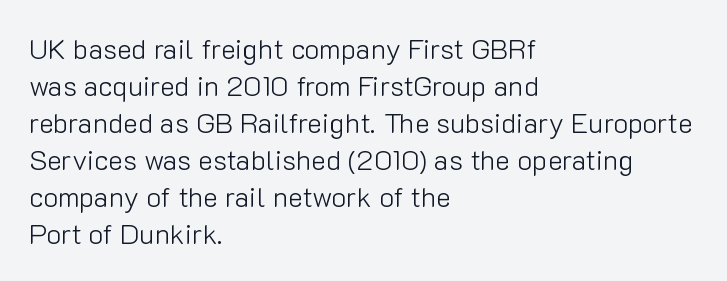
{"serif": "no", "italic": "no", "bold": "no", "weight": "light", "width": "normal", "stroke_contrast": "low", "x_height": "medium", "monospaced": "no", "underline": "no", "align": "left", "line_spacing": "normal", "line_spacing_ratio": 1.32, "letter_spacing": "normal", "letter_spacing_em": 0.0, "glyph_px": 28}
